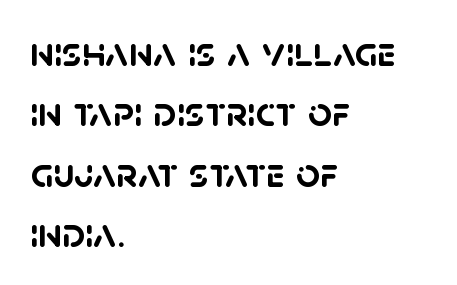
{"serif": "no", "bold": "yes", "weight": "semibold", "width": "normal", "stroke_contrast": "low", "x_height": "large", "monospaced": "no", "underline": "no", "align": "left", "line_spacing": "normal", "line_spacing_ratio": 1.44, "letter_spacing": "normal", "letter_spacing_em": 0.0, "glyph_px": 42}
